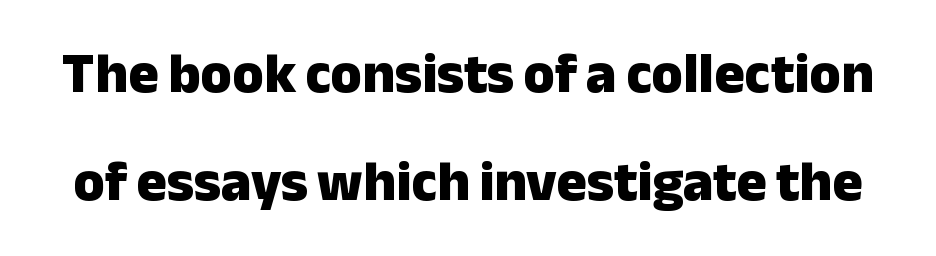
The image shows 57 px heavy sans-serif type, upright; set line spacing 1.89x, normal letter spacing, not underlined; low stroke contrast and a medium x-height.
